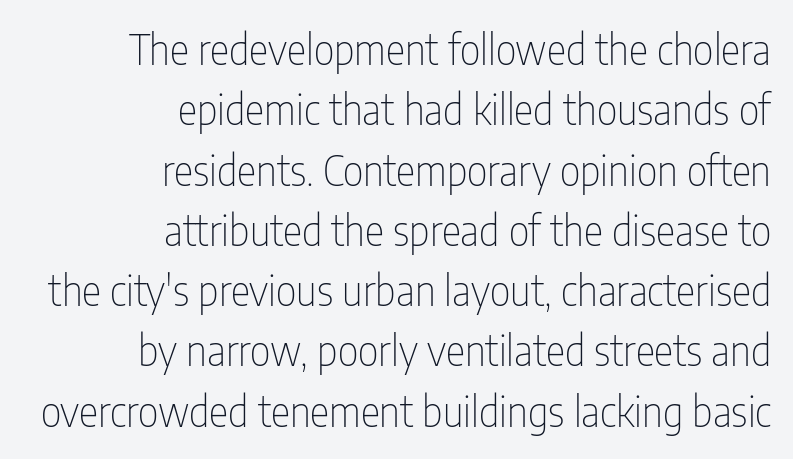
{"serif": "no", "italic": "no", "bold": "no", "weight": "thin", "width": "condensed", "stroke_contrast": "low", "x_height": "medium", "monospaced": "no", "underline": "no", "align": "right", "line_spacing": "normal", "line_spacing_ratio": 1.47, "letter_spacing": "normal", "letter_spacing_em": 0.0, "glyph_px": 41}
